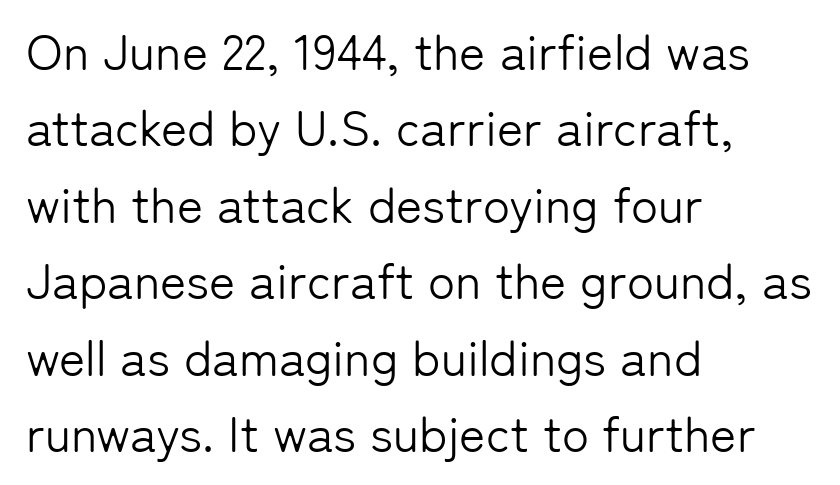
Q: Is the text bold? A: No.
Q: Is the text italic (slanted)? A: No, it is upright.
Q: Is the typeface a serif or a sans-serif typeface? A: Sans-serif.
Q: Is the text underlined? A: No.
Q: How is the paragraph aligned? A: Left-aligned.
Q: Is the spacing between letters normal or unusually wide? A: Normal.
Q: Is the spacing between lines tight, normal or loose? A: Normal.
Q: Width (condensed, normal, or wide)? A: Normal.
Q: Stroke contrast? A: Low.
Q: x-height? A: Medium.
Q: Monospaced? A: No.
